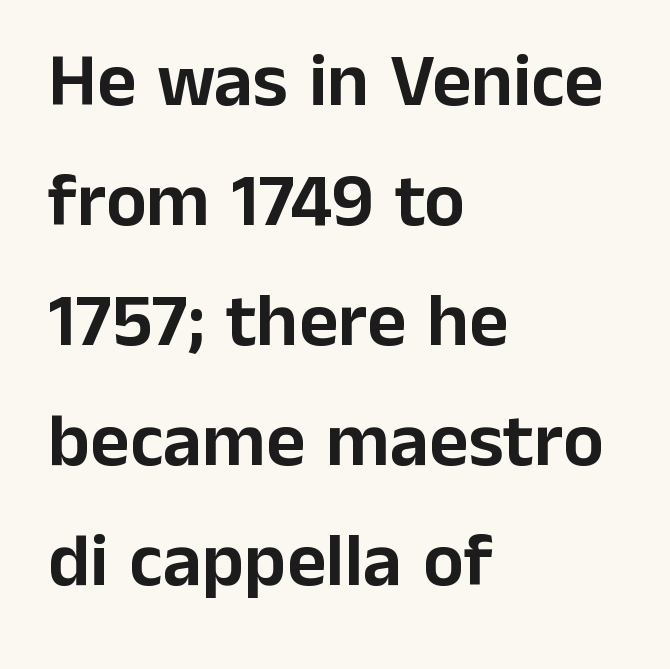
The horizontal fit of the characters is conventional and even. Reading down the column, the eye jumps a familiar distance to each next line. These lines are composed in type without serifs. Note the varied advance widths — an 'i' is clearly narrower than an 'm'. Alignment: flush left. When letters stand straight like this, we call the style roman or upright.
